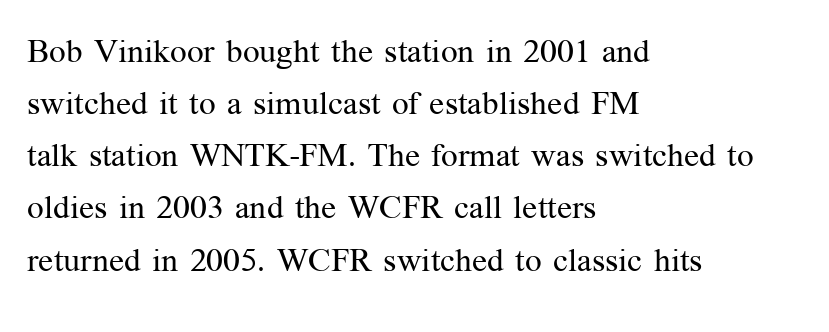
{"serif": "yes", "italic": "no", "bold": "no", "weight": "regular", "width": "normal", "stroke_contrast": "medium", "x_height": "medium", "monospaced": "no", "underline": "no", "align": "left", "line_spacing": "normal", "line_spacing_ratio": 1.58, "letter_spacing": "normal", "letter_spacing_em": 0.0, "glyph_px": 33}
